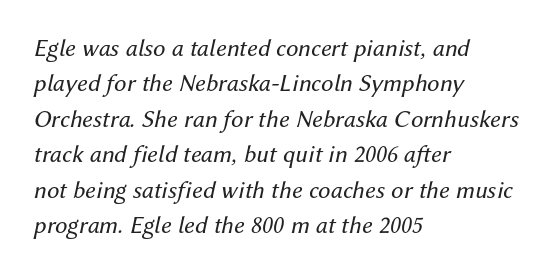
{"italic": "yes", "lean": "right", "slant_degrees": 12, "bold": "no", "underline": "no", "align": "left", "line_spacing": "normal", "line_spacing_ratio": 1.42, "letter_spacing": "normal", "letter_spacing_em": 0.0, "glyph_px": 25}
